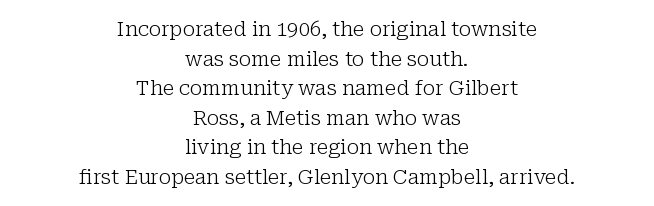
The image shows 20 px text type, upright; set centered, normal line spacing (1.48x), normal letter spacing, not underlined.
